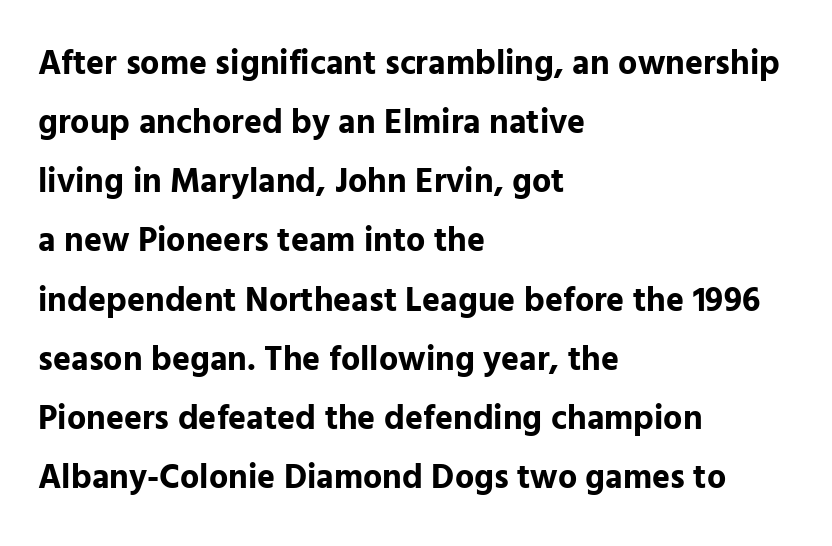
The image shows 34 px bold sans-serif type, upright; set left-aligned, line spacing 1.74x, normal letter spacing, not underlined; low stroke contrast and a medium x-height.
